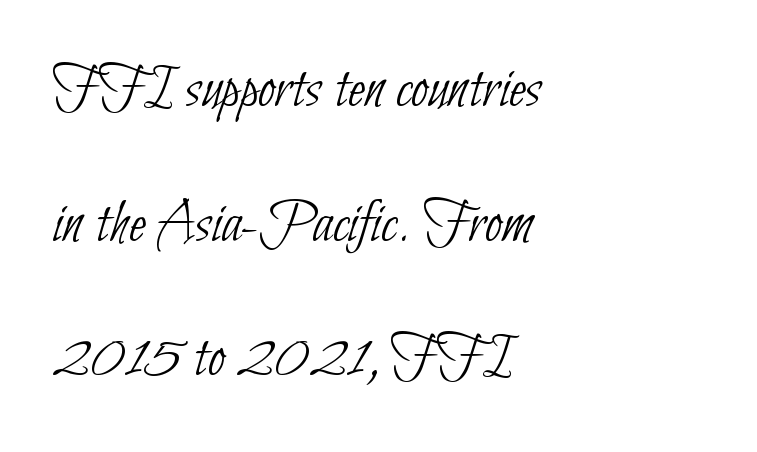
Q: Is the text bold? A: No.
Q: Is the typeface a serif or a sans-serif typeface? A: Sans-serif.
Q: Is the text underlined? A: No.
Q: How is the paragraph aligned? A: Left-aligned.
Q: Is the spacing between letters normal or unusually wide? A: Normal.
Q: Is the spacing between lines tight, normal or loose? A: Loose.
Q: Width (condensed, normal, or wide)? A: Condensed.
Q: Stroke contrast? A: Low.
Q: x-height? A: Small.
Q: Monospaced? A: No.
